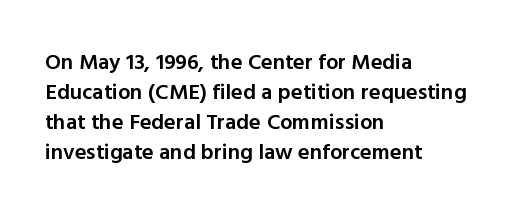
In terms of letterspacing, this is plain default setting. Underlining? Definitely not there. The rendering anchors every line to the left-hand side. Style check: upright.
